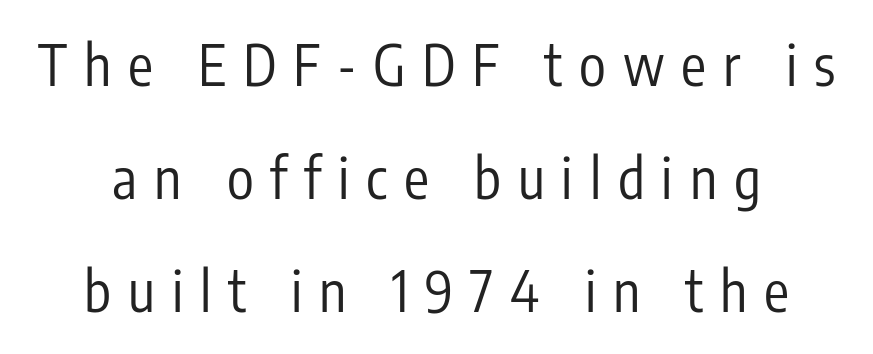
Spacing between characters has been opened up far beyond the box default. Proportional: the letters do not fall into vertical columns. Rows of type keep a wide berth in the vertical direction. Descenders hang freely into open space. No feet cap the strokes, marking this as sans-serif type. Compared with a typical body face, this is equally light or lighter still.
